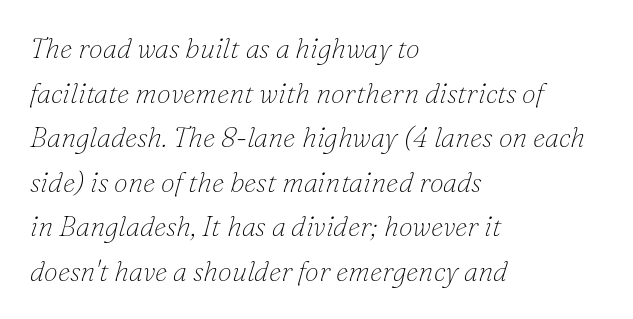
{"serif": "yes", "italic": "yes", "lean": "right", "slant_degrees": 16, "bold": "no", "weight": "thin", "width": "normal", "stroke_contrast": "low", "x_height": "small", "monospaced": "no", "underline": "no", "align": "left", "line_spacing": "normal", "line_spacing_ratio": 1.59, "letter_spacing": "normal", "letter_spacing_em": 0.0, "glyph_px": 28}
